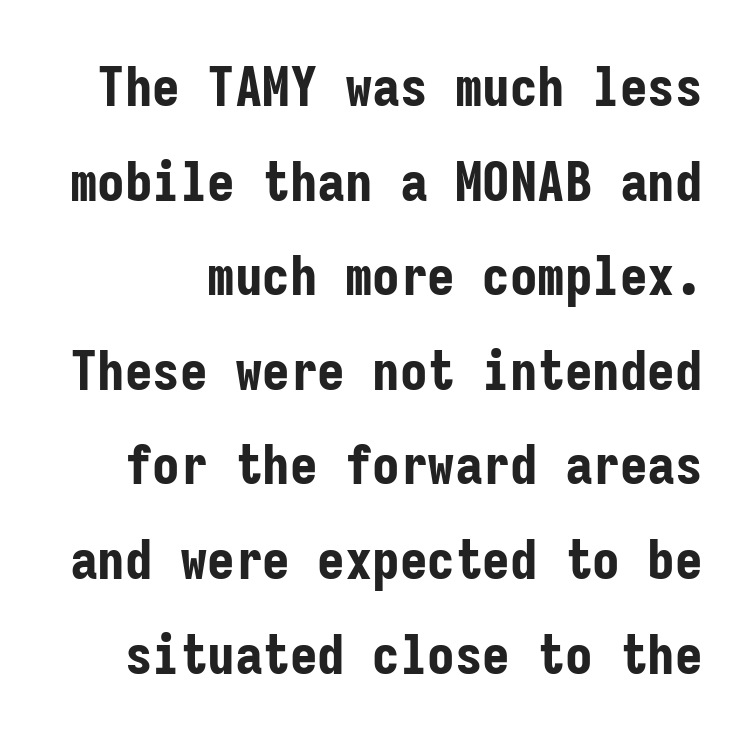
Q: Is the text bold? A: Yes.
Q: Is the text italic (slanted)? A: No, it is upright.
Q: Is the typeface a serif or a sans-serif typeface? A: Sans-serif.
Q: Is the text underlined? A: No.
Q: Is the spacing between letters normal or unusually wide? A: Normal.
Q: Width (condensed, normal, or wide)? A: Condensed.
Q: Stroke contrast? A: Low.
Q: x-height? A: Medium.
Q: Monospaced? A: Yes.
